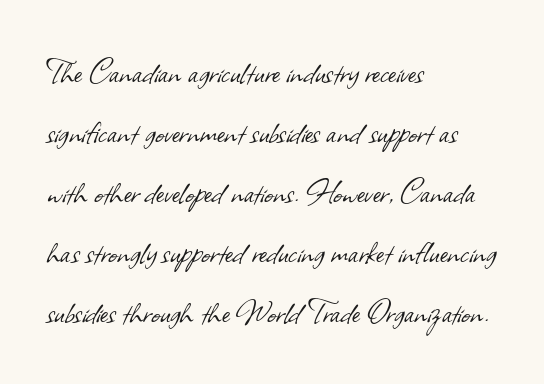
Evenly set lines give the paragraph a standard silhouette. These lines are rendered in a variable-pitch font. The font family rendered here belongs to the sans-serif group. Words float on clear page, feet unadorned.
